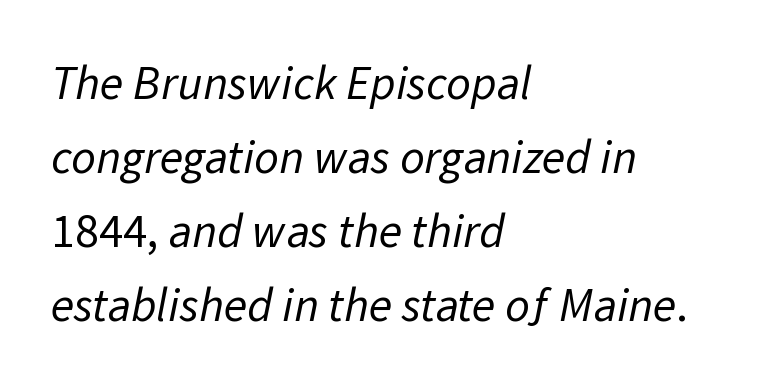
The image shows 48 px regular-weight sans-serif type; set left-aligned, normal line spacing (1.54x), normal letter spacing, not underlined; low stroke contrast and a medium x-height.
